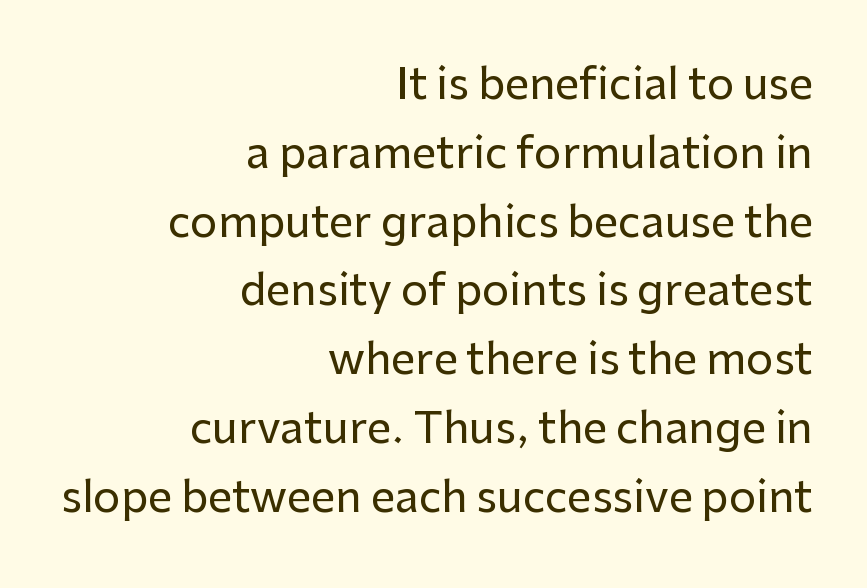
{"serif": "no", "italic": "no", "width": "normal", "stroke_contrast": "low", "x_height": "medium", "monospaced": "no", "underline": "no", "align": "right", "line_spacing": "normal", "line_spacing_ratio": 1.6, "letter_spacing": "normal", "letter_spacing_em": 0.0, "glyph_px": 43}
